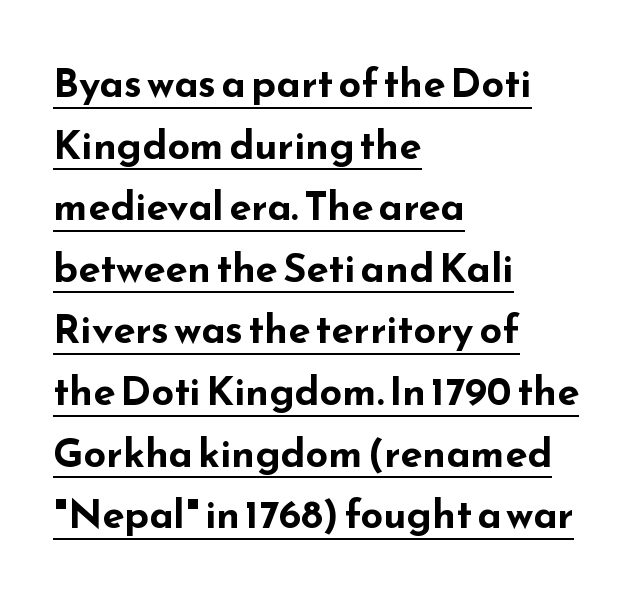
The image shows 40 px bold, wide sans-serif type, upright; set left-aligned, normal line spacing (1.54x), normal letter spacing, underlined; low stroke contrast and a small x-height.
